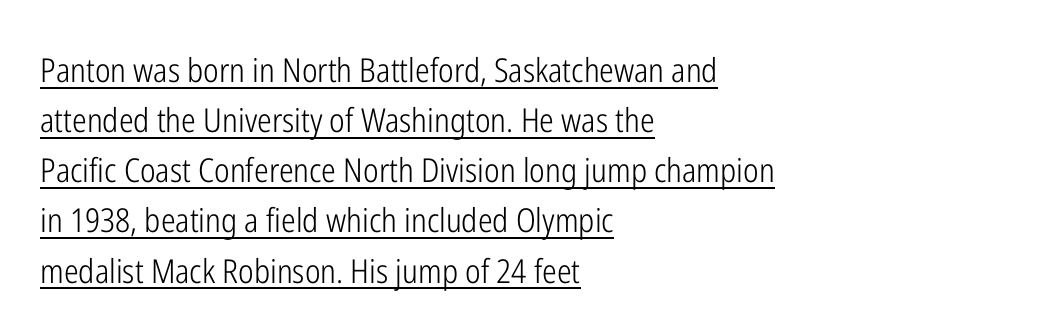
Q: Is the text bold? A: No.
Q: Is the text italic (slanted)? A: No, it is upright.
Q: Is the typeface a serif or a sans-serif typeface? A: Sans-serif.
Q: Is the text underlined? A: Yes.
Q: How is the paragraph aligned? A: Left-aligned.
Q: Is the spacing between letters normal or unusually wide? A: Normal.
Q: Is the spacing between lines tight, normal or loose? A: Normal.
Q: Width (condensed, normal, or wide)? A: Condensed.
Q: Stroke contrast? A: Low.
Q: x-height? A: Medium.
Q: Monospaced? A: No.
